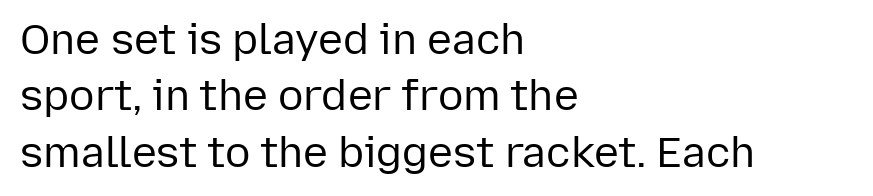
{"serif": "no", "italic": "no", "bold": "no", "weight": "regular", "width": "normal", "stroke_contrast": "low", "x_height": "medium", "monospaced": "no", "underline": "no", "align": "left", "line_spacing": "normal", "line_spacing_ratio": 1.34, "letter_spacing": "normal", "letter_spacing_em": 0.0, "glyph_px": 42}
